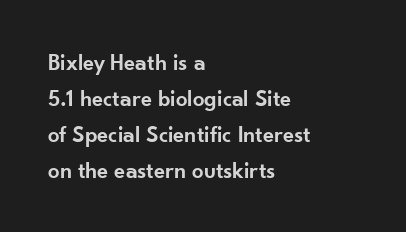
{"italic": "no", "bold": "semi", "underline": "no", "align": "left", "line_spacing": "normal", "line_spacing_ratio": 1.56, "letter_spacing": "normal", "letter_spacing_em": 0.0, "glyph_px": 23}
